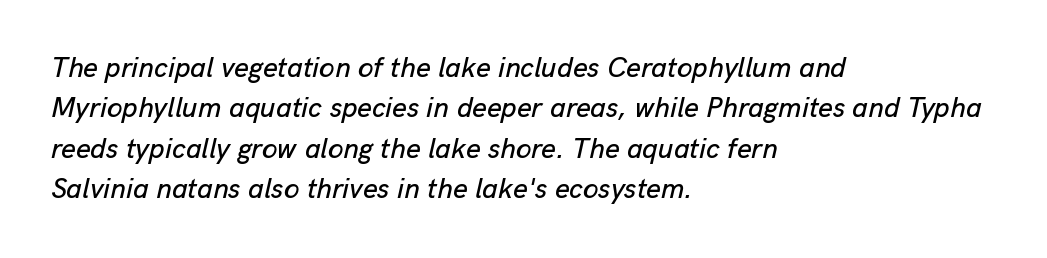
The rendering applies a slant to the glyphs. Which margin do the lines hug? The left one — the right edge is uneven. Think of a printed novel: that variable character pitch is what you see here. A typesetter would call this zero additional tracking. Rows of type keep a routine distance in the vertical direction. The zone under the glyphs is completely vacant.
